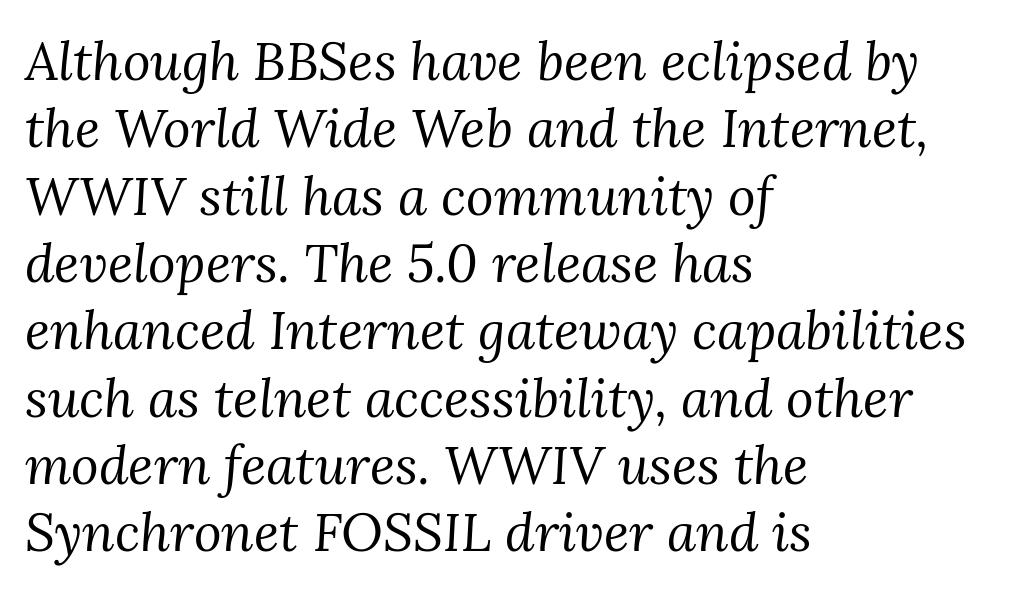
Q: Is the text bold? A: No.
Q: Is the text italic (slanted)? A: Yes, it leans right by about 3 degrees.
Q: Is the typeface a serif or a sans-serif typeface? A: Serif.
Q: Is the text underlined? A: No.
Q: How is the paragraph aligned? A: Left-aligned.
Q: Is the spacing between letters normal or unusually wide? A: Normal.
Q: Is the spacing between lines tight, normal or loose? A: Normal.
Q: Width (condensed, normal, or wide)? A: Normal.
Q: Stroke contrast? A: Medium.
Q: x-height? A: Medium.
Q: Monospaced? A: No.
